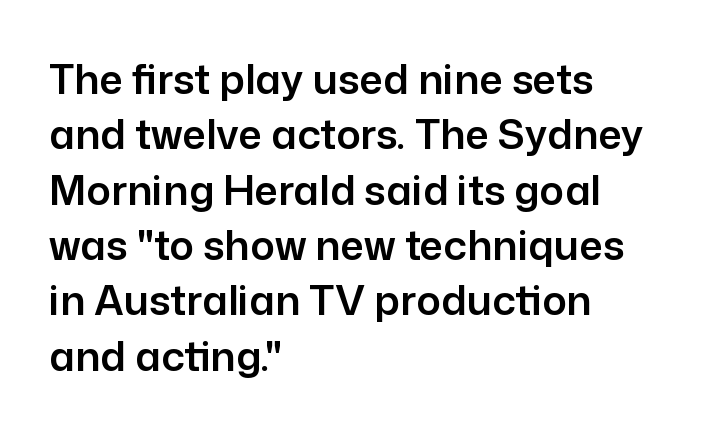
The image shows 41 px sans-serif type, upright; set left-aligned, normal line spacing (1.35x), normal letter spacing, not underlined; low stroke contrast and a medium x-height.
